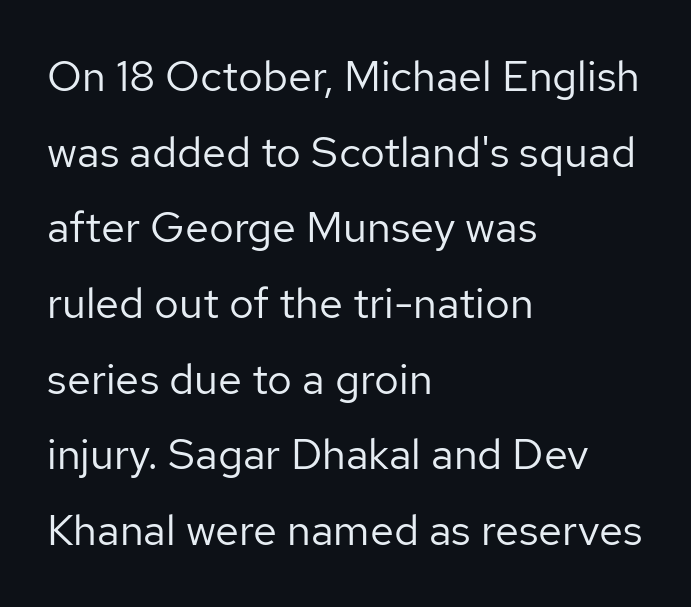
Q: Is the text bold? A: No.
Q: Is the text italic (slanted)? A: No, it is upright.
Q: Is the typeface a serif or a sans-serif typeface? A: Sans-serif.
Q: Is the text underlined? A: No.
Q: How is the paragraph aligned? A: Left-aligned.
Q: Is the spacing between letters normal or unusually wide? A: Normal.
Q: Width (condensed, normal, or wide)? A: Normal.
Q: Stroke contrast? A: Low.
Q: x-height? A: Medium.
Q: Monospaced? A: No.
